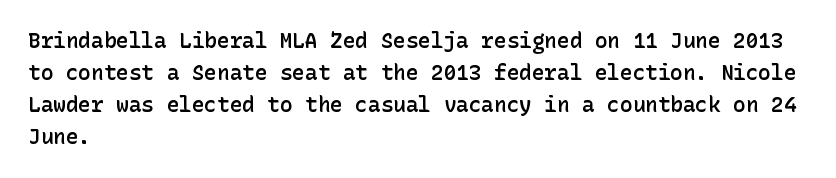
{"italic": "no", "bold": "semi", "underline": "no", "align": "left", "line_spacing": "normal", "line_spacing_ratio": 1.52, "letter_spacing": "normal", "letter_spacing_em": 0.0, "glyph_px": 21}
